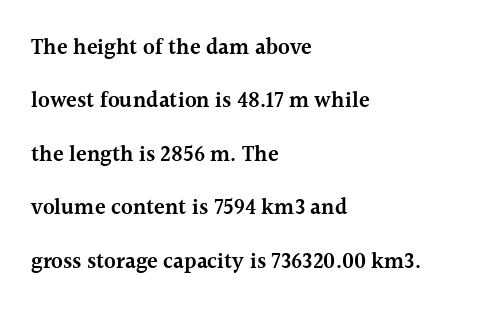
{"italic": "no", "bold": "semi", "underline": "no", "align": "left", "line_spacing": "loose", "line_spacing_ratio": 2.43, "letter_spacing": "normal", "letter_spacing_em": 0.0, "glyph_px": 22}
